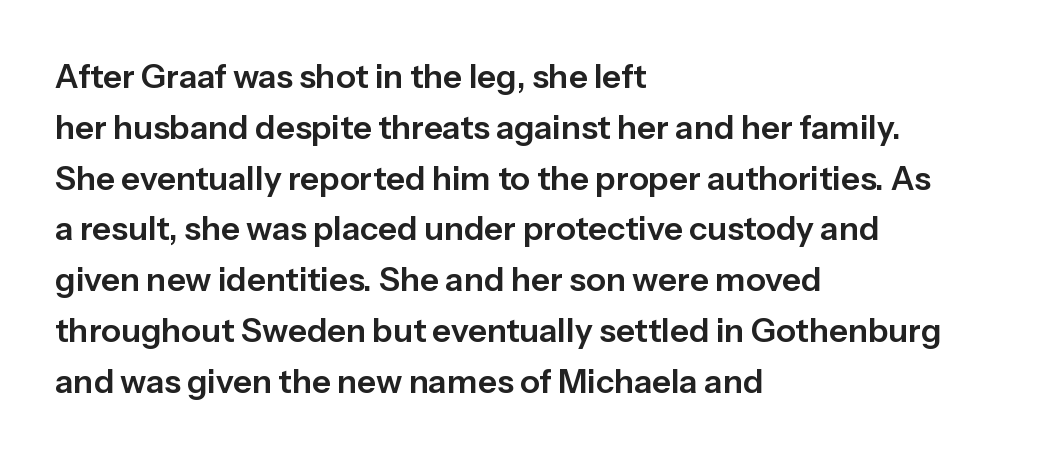
The image shows 33 px sans-serif type, upright; set left-aligned, normal line spacing (1.54x), normal letter spacing, not underlined; low stroke contrast and a medium x-height.
